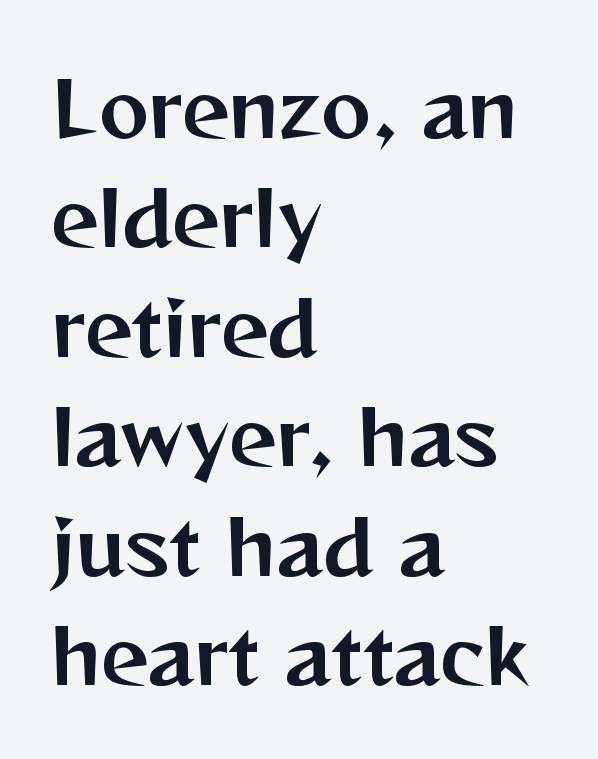
The image shows 75 px sans-serif type, upright; set left-aligned, normal line spacing (1.46x), normal letter spacing, not underlined; medium stroke contrast and a medium x-height.
